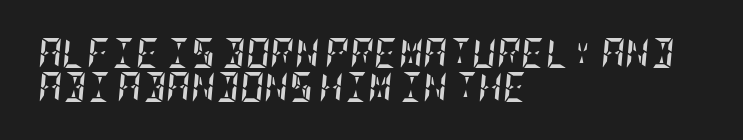
The image shows 30 px semibold, condensed type, italic (leaning right); set left-aligned, tight line spacing (1.13x), normal letter spacing, not underlined; low stroke contrast and a large x-height.
